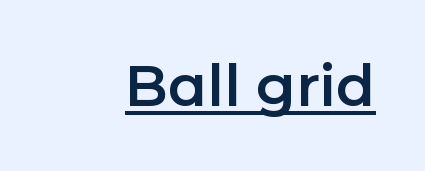
The image shows 57 px sans-serif type, upright; set normal letter spacing, underlined; low stroke contrast and a medium x-height.
